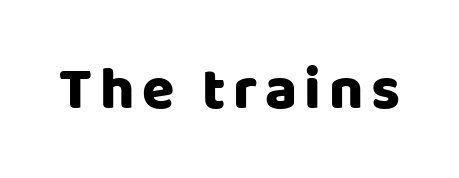
{"serif": "no", "italic": "no", "bold": "yes", "weight": "heavy", "width": "normal", "stroke_contrast": "low", "x_height": "large", "monospaced": "no", "underline": "no", "glyph_px": 59}
